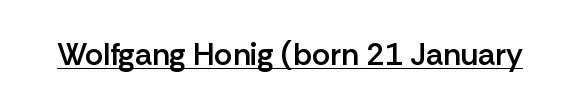
{"serif": "no", "italic": "no", "bold": "semi", "weight": "semibold", "width": "normal", "stroke_contrast": "low", "x_height": "medium", "monospaced": "no", "underline": "yes", "letter_spacing": "normal", "letter_spacing_em": 0.0, "glyph_px": 31}
